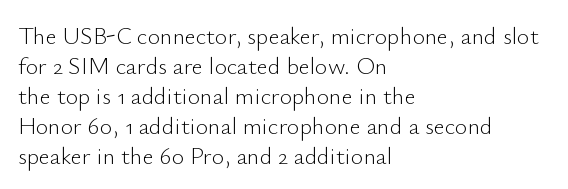
The image shows 24 px text type, upright; set left-aligned, normal line spacing (1.25x), normal letter spacing, not underlined.
